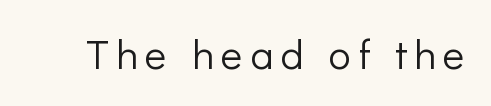
Q: Is the text bold? A: No.
Q: Is the text italic (slanted)? A: No, it is upright.
Q: Is the typeface a serif or a sans-serif typeface? A: Sans-serif.
Q: Is the text underlined? A: No.
Q: Width (condensed, normal, or wide)? A: Normal.
Q: Stroke contrast? A: Low.
Q: x-height? A: Medium.
Q: Monospaced? A: No.
